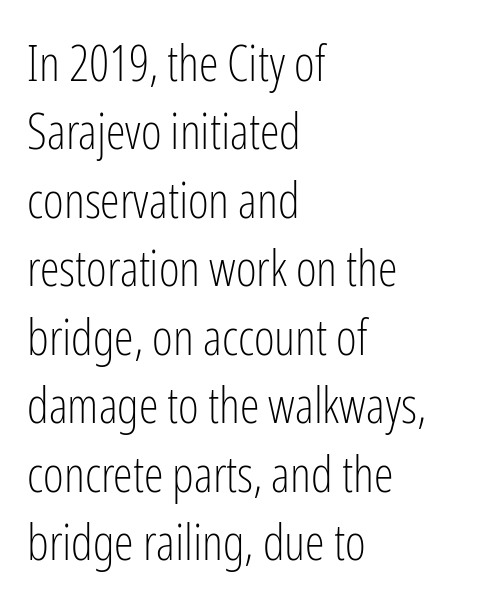
{"serif": "no", "italic": "no", "bold": "no", "weight": "light", "width": "condensed", "stroke_contrast": "low", "x_height": "medium", "monospaced": "no", "underline": "no", "align": "left", "line_spacing": "normal", "line_spacing_ratio": 1.37, "letter_spacing": "normal", "letter_spacing_em": 0.0, "glyph_px": 50}
